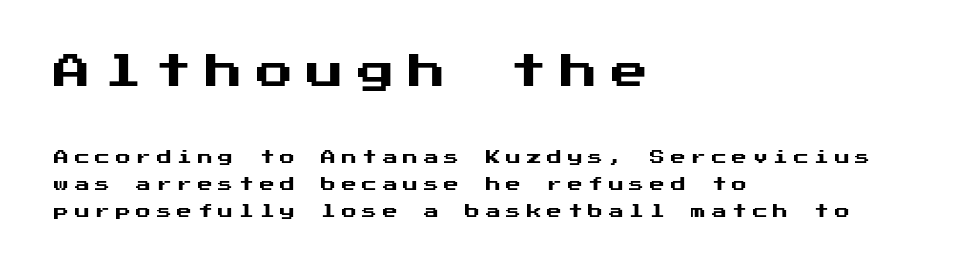
The image shows 37 px sans-serif type, upright; set left-aligned, line spacing 1.79x, unusually wide letter spacing (+0.37 em), not underlined; the first (top) block is 2.47x larger; medium stroke contrast and a medium x-height.
